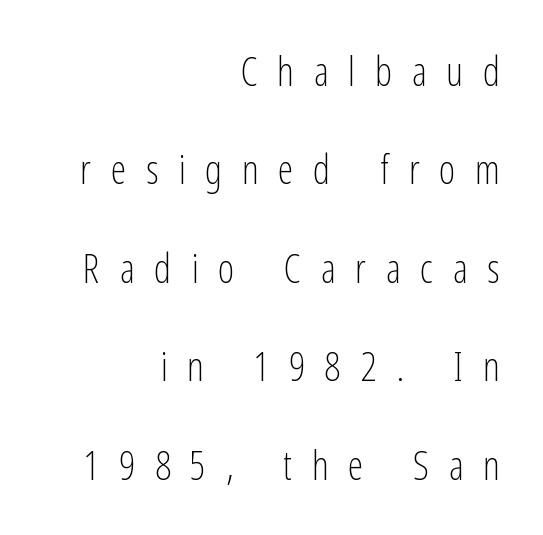
The image shows 40 px light, condensed sans-serif type, upright; set right-aligned, loose line spacing (2.46x), unusually wide letter spacing (+0.49 em), not underlined; low stroke contrast and a medium x-height.
